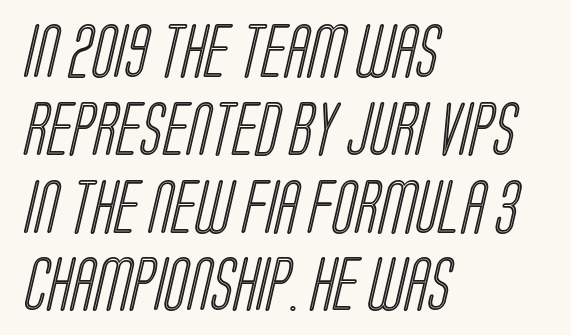
Honestly, the letter spacing is just normal — you wouldn't notice it. The rows are spaced the way most documents space them. These lines are rendered in a variable-pitch font. The baseline area is clear. The ragged edge is on the right, which tells us the setting is flush left.
